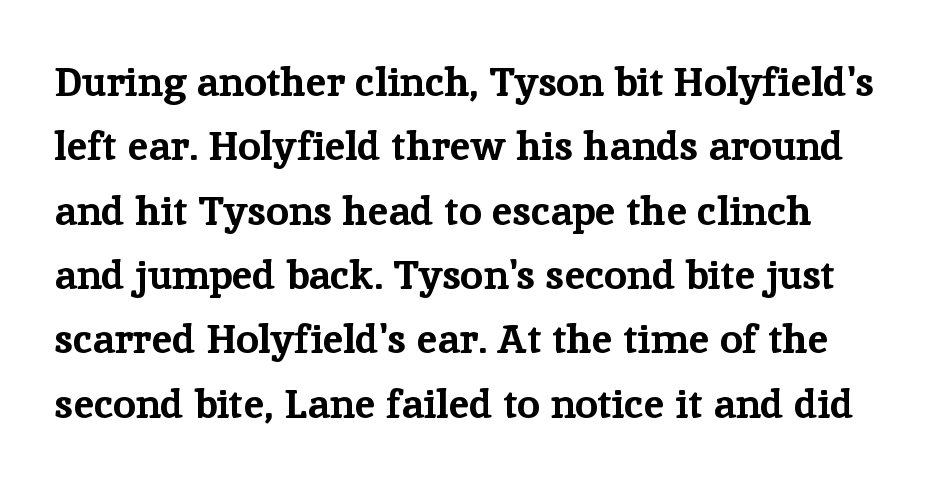
No word sits above an underline. Students, this is bold: see how much ink each stroke carries. The typography opts for an upright posture over an oblique one. These lines keep a tight, regular rhythm from letter to letter. Serifs: yes, visible at the terminals of the letterforms. Spacing verdict: proportional, widths tailored to each character.
